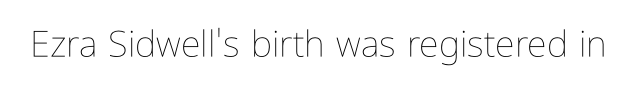
The passage shown is not underscored anywhere. The face used here is proportionally spaced, like ordinary book or web type. A light-to-regular cut is what we see here. Posture: straight, roman, zero tilt. This rendering leaves character spacing at its baseline value.
